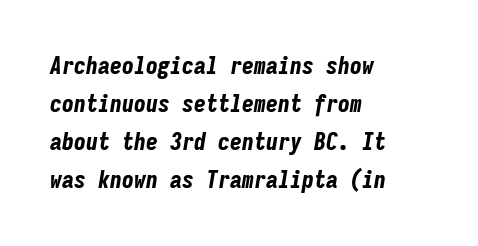
The setting favours the left margin, as ordinary paragraphs usually do. Plenty of ink on the page — the face is bold. Is the letter spacing exaggerated? No — it looks like the ordinary default. Descenders hang freely into open space.
